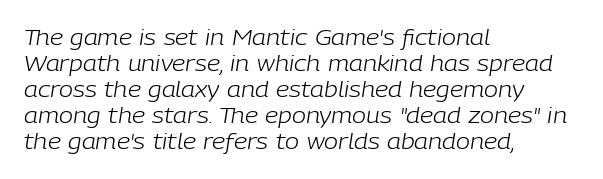
The text carries the slant typical of an italic or oblique font. The face used here is rendered with its standard letterfit. The text block is weighted toward the left margin, trailing off unevenly rightward. The baseline area is clear.
